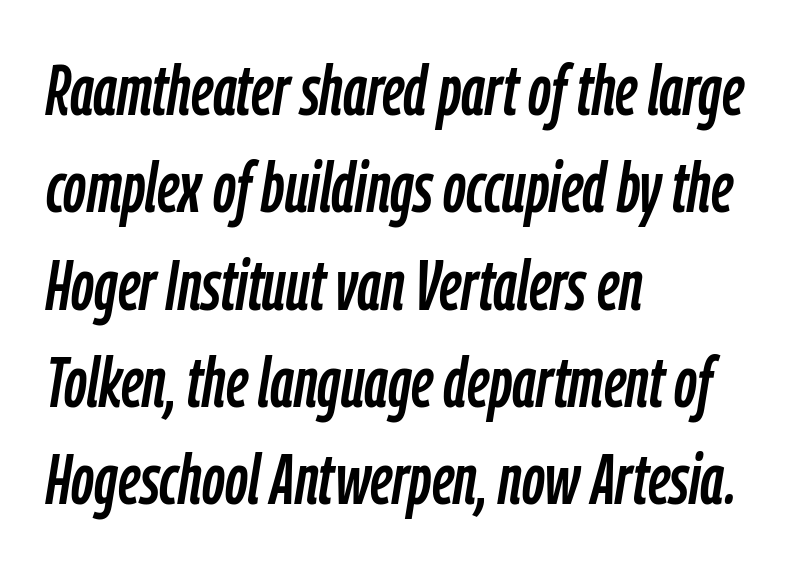
{"italic": "yes", "lean": "right", "slant_degrees": 9, "width": "condensed", "stroke_contrast": "low", "x_height": "medium", "monospaced": "no", "underline": "no", "align": "left", "line_spacing": "normal", "line_spacing_ratio": 1.37, "letter_spacing": "normal", "letter_spacing_em": 0.0, "glyph_px": 71}
